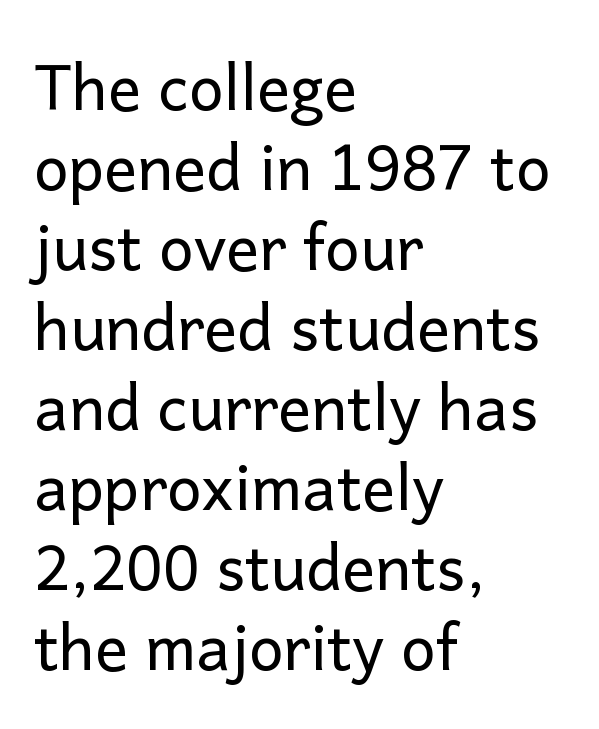
Q: Is the text bold? A: No.
Q: Is the text italic (slanted)? A: No, it is upright.
Q: Is the typeface a serif or a sans-serif typeface? A: Sans-serif.
Q: Is the text underlined? A: No.
Q: How is the paragraph aligned? A: Left-aligned.
Q: Is the spacing between letters normal or unusually wide? A: Normal.
Q: Is the spacing between lines tight, normal or loose? A: Normal.
Q: Width (condensed, normal, or wide)? A: Normal.
Q: Stroke contrast? A: Low.
Q: x-height? A: Medium.
Q: Monospaced? A: No.
